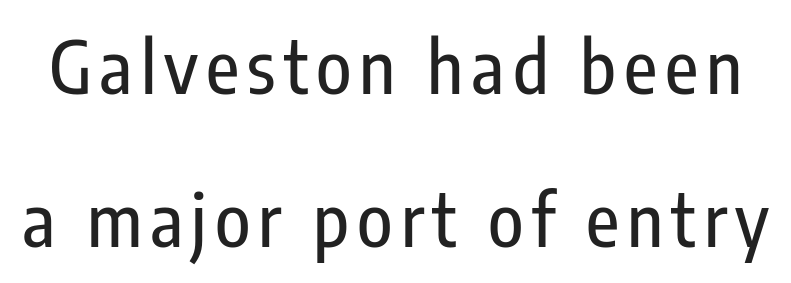
{"serif": "no", "italic": "no", "width": "condensed", "stroke_contrast": "low", "x_height": "medium", "monospaced": "no", "underline": "no", "line_spacing": "loose", "line_spacing_ratio": 2.1, "glyph_px": 73}
